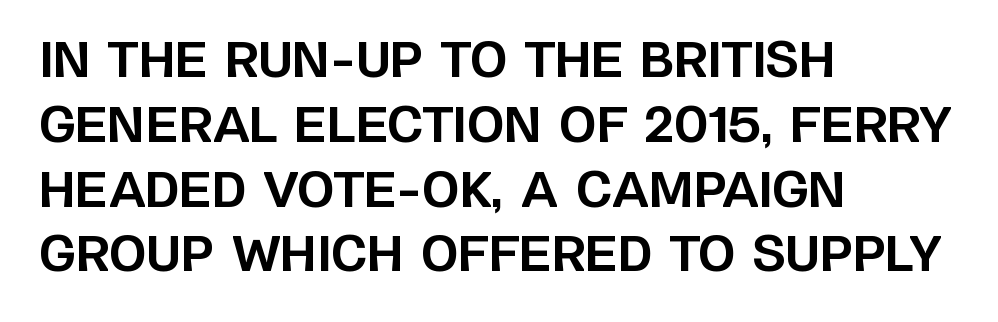
The image shows 48 px bold sans-serif type, upright; set left-aligned, normal line spacing (1.35x), normal letter spacing, not underlined; low stroke contrast and a large x-height.
